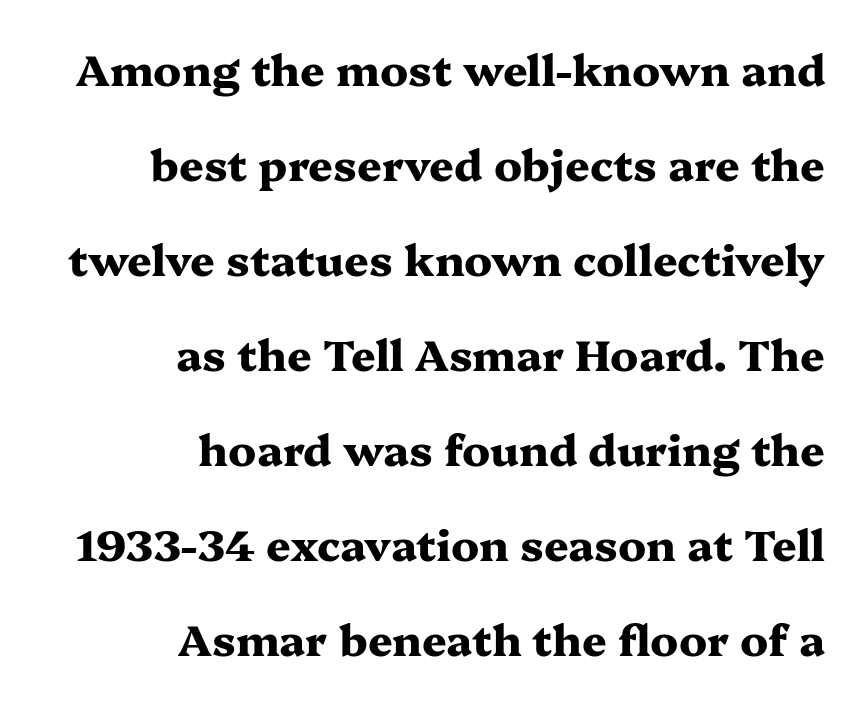
The image shows 43 px heavy, wide serif type, upright; set right-aligned, loose line spacing (2.21x), normal letter spacing, not underlined; medium stroke contrast and a medium x-height.
